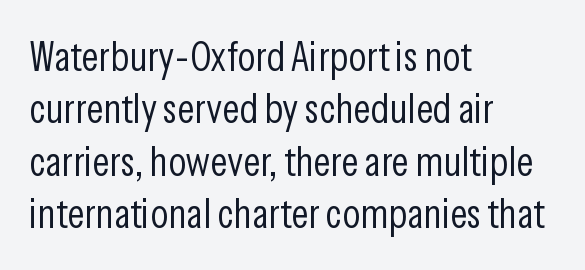
A typesetter would call this proportional, since set widths differ per character. Check the space under the baseline: it is left empty. When letters stand straight like this, we call the style roman or upright. The designer left line spacing at the default.
